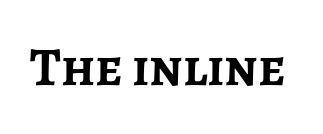
Q: Is the text bold? A: Yes.
Q: Is the text italic (slanted)? A: No, it is upright.
Q: Is the typeface a serif or a sans-serif typeface? A: Sans-serif.
Q: Is the text underlined? A: No.
Q: Is the spacing between letters normal or unusually wide? A: Normal.
Q: Width (condensed, normal, or wide)? A: Normal.
Q: Stroke contrast? A: Low.
Q: x-height? A: Medium.
Q: Monospaced? A: No.
